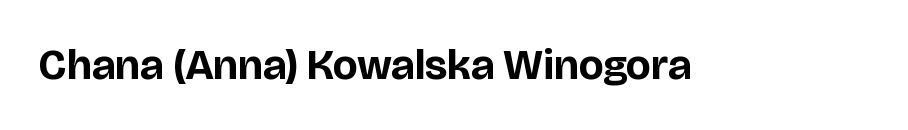
I'd describe the lettering as bold — thick and assertive. Posture: straight, roman, zero tilt. Is the letter spacing exaggerated? No — it looks like the ordinary default. These lines are rendered in a variable-pitch font. Clear beneath every line of the passage.
